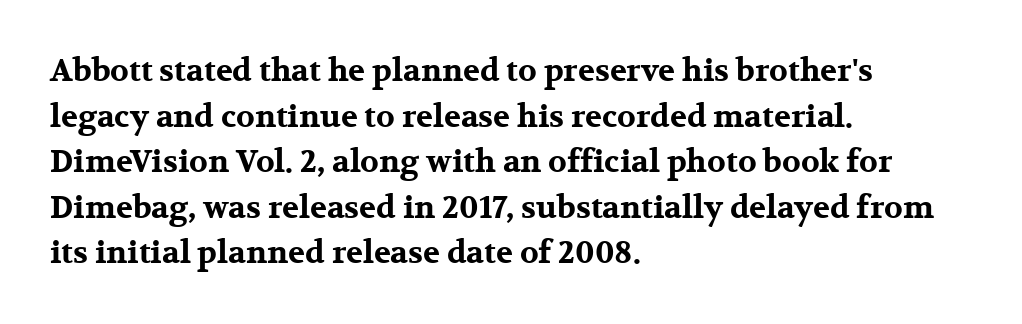
Q: Is the text bold? A: Yes.
Q: Is the text italic (slanted)? A: No, it is upright.
Q: Is the typeface a serif or a sans-serif typeface? A: Serif.
Q: Is the text underlined? A: No.
Q: How is the paragraph aligned? A: Left-aligned.
Q: Is the spacing between letters normal or unusually wide? A: Normal.
Q: Is the spacing between lines tight, normal or loose? A: Normal.
Q: Width (condensed, normal, or wide)? A: Wide.
Q: Stroke contrast? A: Medium.
Q: x-height? A: Medium.
Q: Monospaced? A: No.
